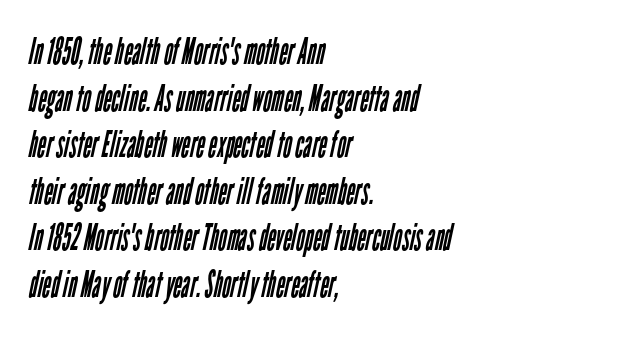
Q: Is the text bold? A: No.
Q: Is the typeface a serif or a sans-serif typeface? A: Sans-serif.
Q: Is the text underlined? A: No.
Q: How is the paragraph aligned? A: Left-aligned.
Q: Is the spacing between letters normal or unusually wide? A: Normal.
Q: Is the spacing between lines tight, normal or loose? A: Normal.
Q: Width (condensed, normal, or wide)? A: Condensed.
Q: Stroke contrast? A: Low.
Q: x-height? A: Medium.
Q: Monospaced? A: No.
